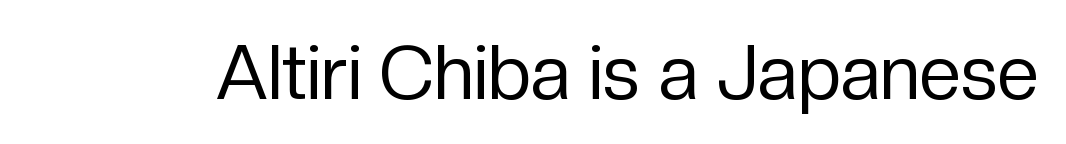
The image shows 75 px regular-weight sans-serif type, upright; set normal letter spacing, not underlined; low stroke contrast and a medium x-height.
